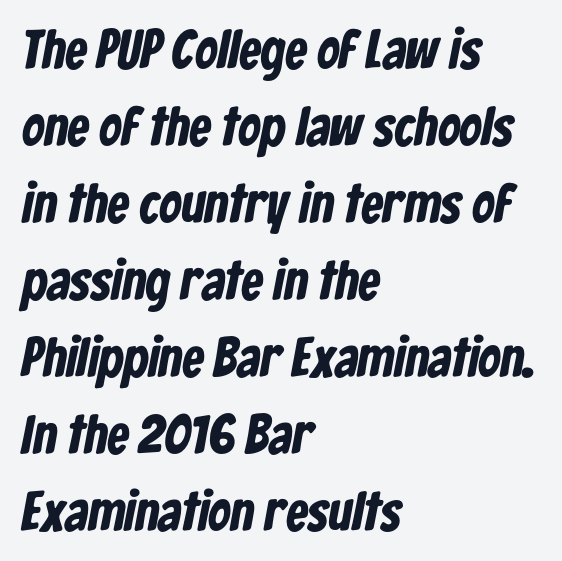
The image shows 55 px bold, condensed sans-serif type; set left-aligned, normal line spacing (1.4x), normal letter spacing, not underlined; low stroke contrast and a medium x-height.
